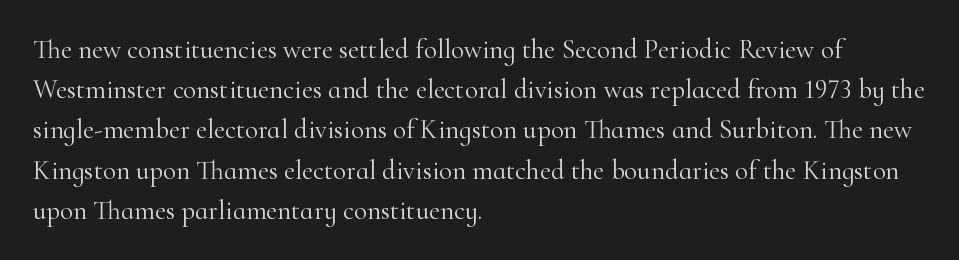
{"italic": "no", "bold": "no", "underline": "no", "align": "left", "line_spacing": "normal", "line_spacing_ratio": 1.49, "letter_spacing": "normal", "letter_spacing_em": 0.0, "glyph_px": 27}
